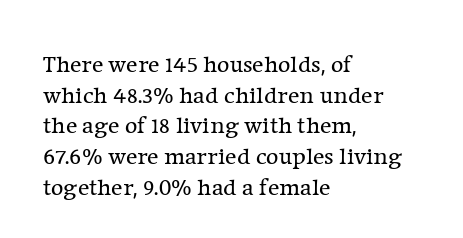
{"italic": "no", "bold": "no", "underline": "no", "align": "left", "line_spacing": "normal", "line_spacing_ratio": 1.28, "letter_spacing": "normal", "letter_spacing_em": 0.0, "glyph_px": 24}
